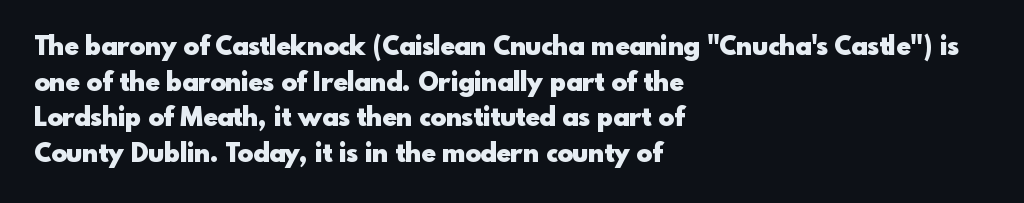
{"italic": "no", "bold": "yes", "underline": "no", "align": "left", "line_spacing": "normal", "line_spacing_ratio": 1.37, "letter_spacing": "normal", "letter_spacing_em": 0.0, "glyph_px": 26}
